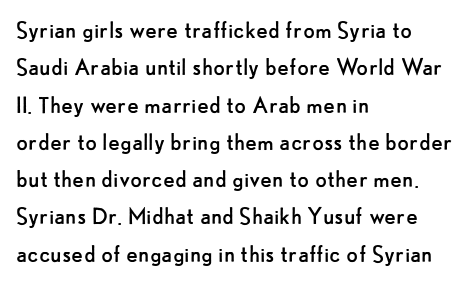
Q: Is the text bold? A: No.
Q: Is the text italic (slanted)? A: No, it is upright.
Q: Is the text underlined? A: No.
Q: How is the paragraph aligned? A: Left-aligned.
Q: Is the spacing between letters normal or unusually wide? A: Normal.
Q: Is the spacing between lines tight, normal or loose? A: Normal.
